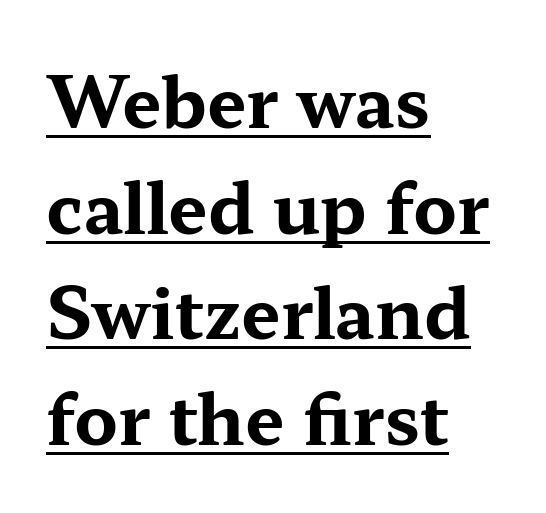
Examine the stroke ends and you'll spot serifs. Notice how the stems are strictly vertical — no italics here. Leftover space on each line is placed entirely after the last word. How are the letters spaced? Ordinarily, with no added tracking. Horizontal bands of white between lines are of average thickness.
